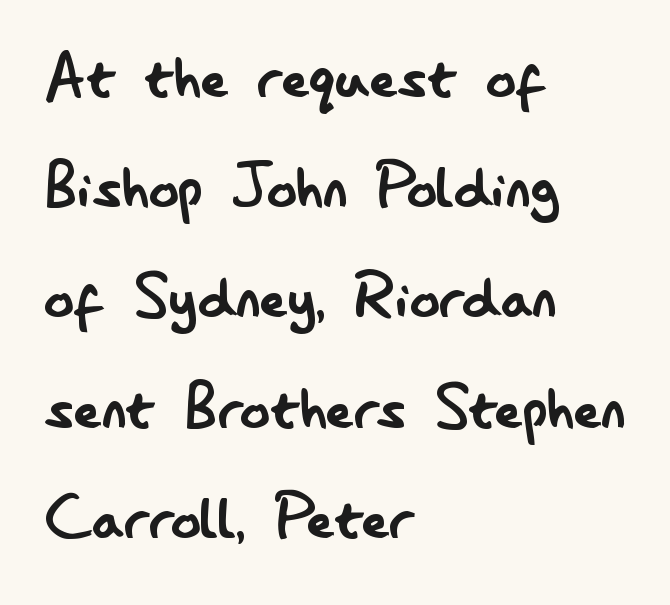
The image shows 75 px regular-weight, condensed sans-serif type, upright; set left-aligned, normal line spacing (1.47x), normal letter spacing, not underlined; low stroke contrast and a small x-height.
